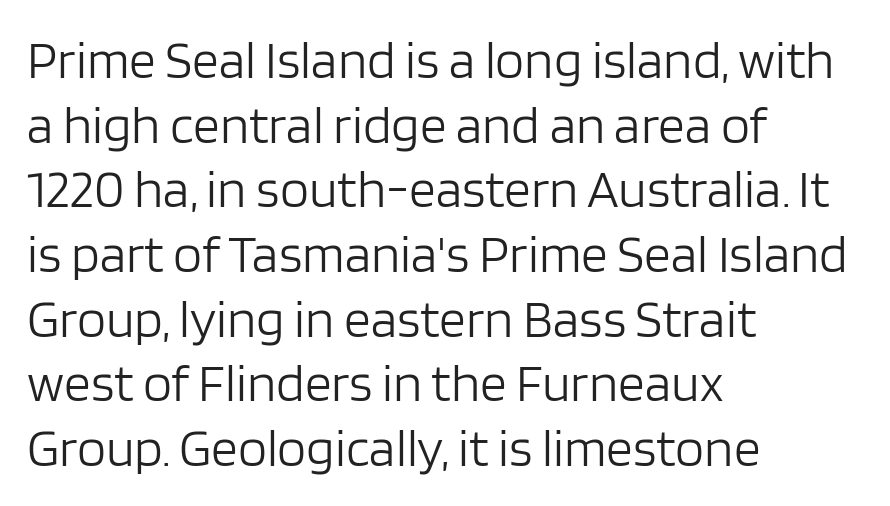
{"serif": "no", "italic": "no", "bold": "no", "weight": "light", "width": "normal", "stroke_contrast": "low", "x_height": "large", "monospaced": "no", "underline": "no", "align": "left", "line_spacing_ratio": 1.22, "letter_spacing": "normal", "letter_spacing_em": 0.0, "glyph_px": 53}
